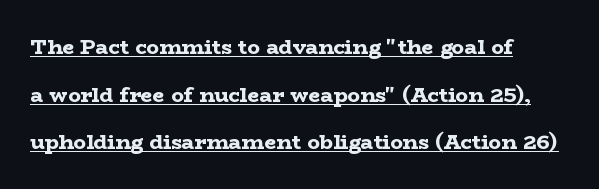
Q: Is the text bold? A: Yes.
Q: Is the text italic (slanted)? A: No, it is upright.
Q: Is the text underlined? A: Yes.
Q: How is the paragraph aligned? A: Left-aligned.
Q: Is the spacing between letters normal or unusually wide? A: Normal.
Q: Is the spacing between lines tight, normal or loose? A: Loose.
